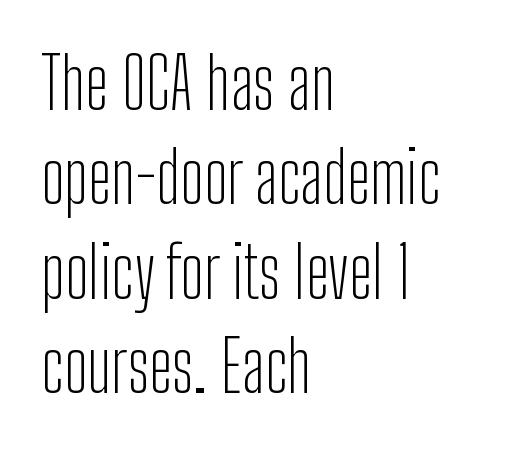
Letter spacing: default. Nothing heavy about these letters — not bold at all. Interline gaps are of average width in this sample. The rendering anchors every line to the left-hand side.
